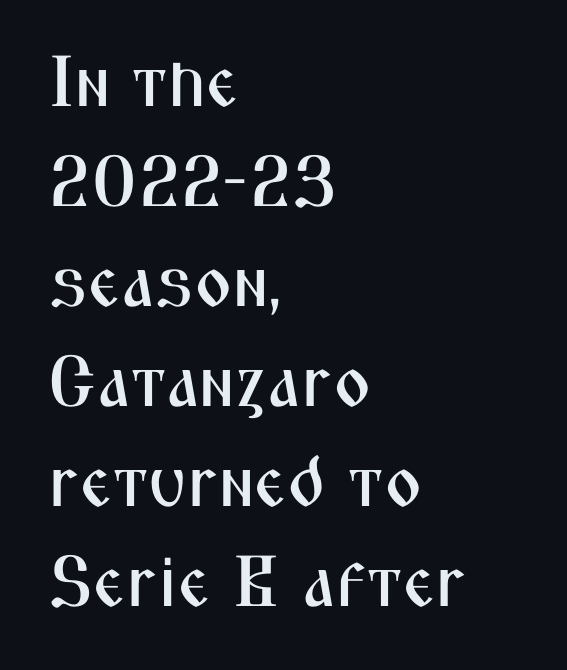
Q: Is the text italic (slanted)? A: No, it is upright.
Q: Is the typeface a serif or a sans-serif typeface? A: Sans-serif.
Q: Is the text underlined? A: No.
Q: How is the paragraph aligned? A: Left-aligned.
Q: Is the spacing between letters normal or unusually wide? A: Normal.
Q: Is the spacing between lines tight, normal or loose? A: Normal.
Q: Width (condensed, normal, or wide)? A: Condensed.
Q: Stroke contrast? A: Medium.
Q: x-height? A: Medium.
Q: Monospaced? A: No.
